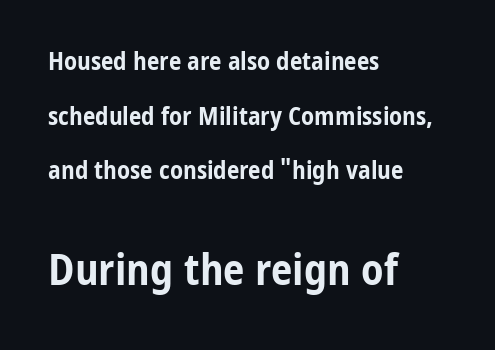
{"serif": "no", "italic": "no", "bold": "yes", "weight": "bold", "width": "condensed", "stroke_contrast": "low", "x_height": "medium", "monospaced": "no", "underline": "no", "align": "left", "line_spacing": "loose", "line_spacing_ratio": 2.19, "letter_spacing": "normal", "letter_spacing_em": 0.0, "larger_block": "second", "size_ratio": 1.72, "glyph_px": 43}
